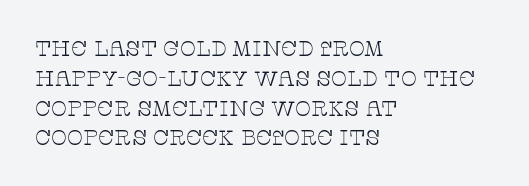
The image shows 21 px text type, upright; set left-aligned, normal line spacing (1.42x), normal letter spacing, not underlined.
